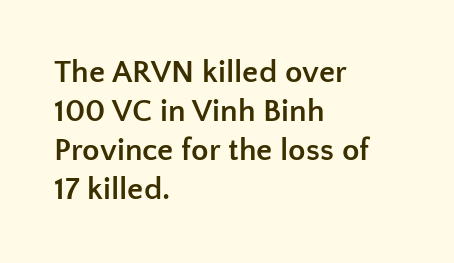
Horizontal alignment here is leftward, the default for most running prose. Font category for this specimen: sans-serif. Ordinary non-slanted type is in use. The rendering uses natural spacing where letterforms have individual widths. The passage shown is emphatically bold. The gap between lines stays unmarked.
